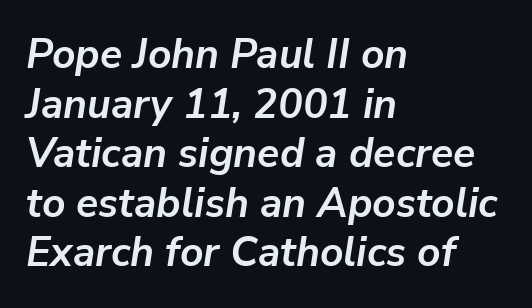
The image shows 41 px semibold type, italic (leaning right); set left-aligned, line spacing 1.21x, normal letter spacing, not underlined; low stroke contrast and a medium x-height.
